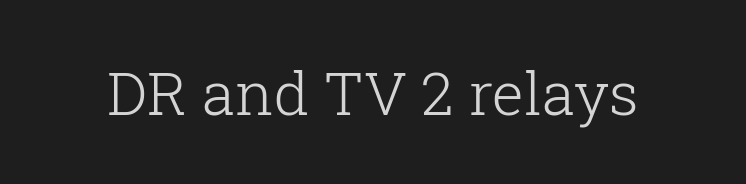
The image shows 60 px light serif type, upright; set normal letter spacing, not underlined; low stroke contrast and a medium x-height.
